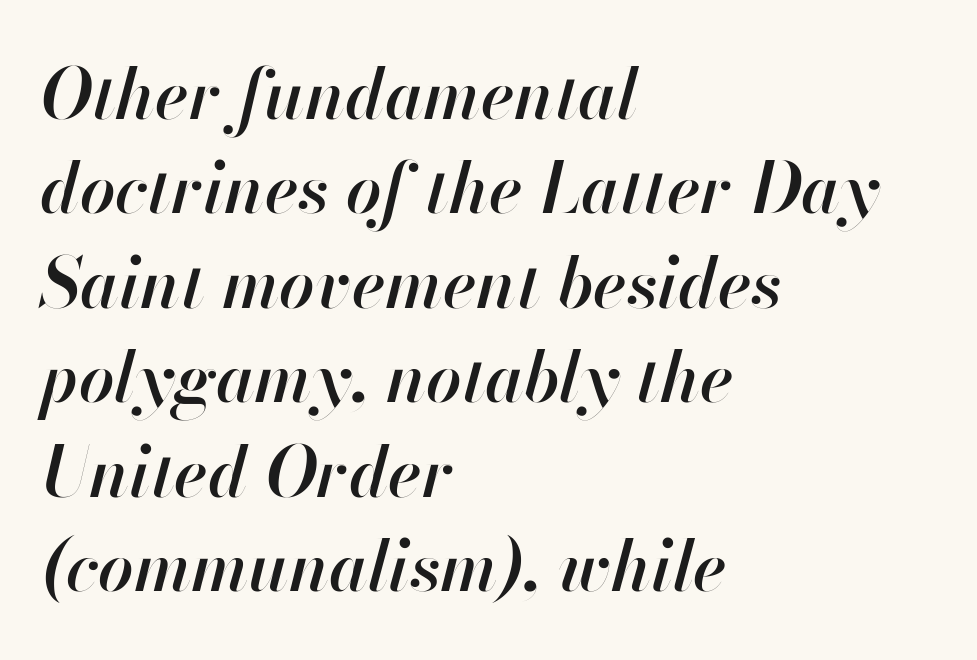
Quick note: underline off. As a designer I'd log this as weight 600, semibold. Varying glyph widths throughout — classic text-font behaviour. Whoever set this chose a conventional vertical rhythm. The paragraph shown leans on its left margin.
